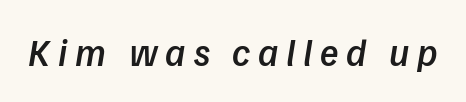
{"italic": "yes", "lean": "right", "slant_degrees": 9, "bold": "semi", "weight": "semibold", "width": "normal", "stroke_contrast": "low", "x_height": "medium", "monospaced": "no", "underline": "no", "letter_spacing": "wide", "letter_spacing_em": 0.2, "glyph_px": 38}
